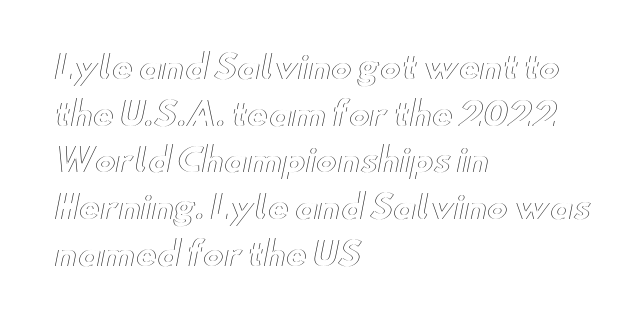
The image shows 32 px wide type; set left-aligned, normal line spacing (1.46x), normal letter spacing, not underlined; a small x-height.
